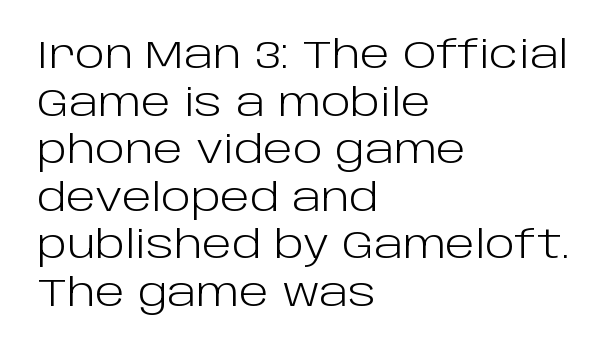
The image shows 39 px light sans-serif type, upright; set left-aligned, line spacing 1.22x, normal letter spacing, not underlined; low stroke contrast and a large x-height.
